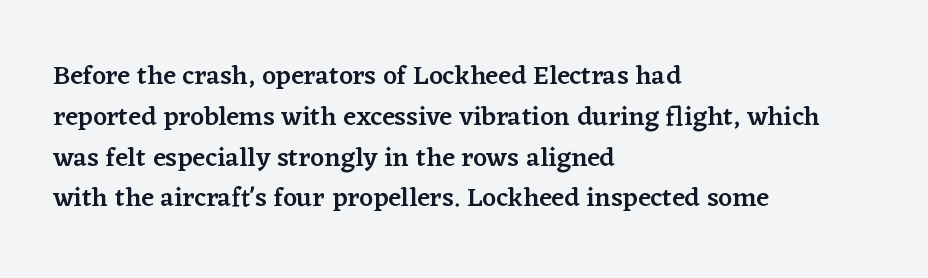
Compared with a centered layout, this one pins lines to the left instead. Compared with typical paragraphs, the rows here are spaced about the same. You can tell it's not italic because the verticals are truly vertical. Bare-footed words on every line. A fair bit of extra ink — the face is semibold, not bold.
